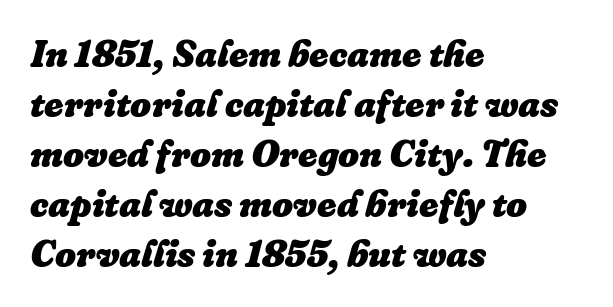
{"italic": "yes", "lean": "right", "slant_degrees": 16, "bold": "yes", "weight": "heavy", "width": "normal", "stroke_contrast": "low", "x_height": "medium", "monospaced": "no", "underline": "no", "align": "left", "line_spacing": "normal", "line_spacing_ratio": 1.35, "letter_spacing": "normal", "letter_spacing_em": 0.0, "glyph_px": 37}
